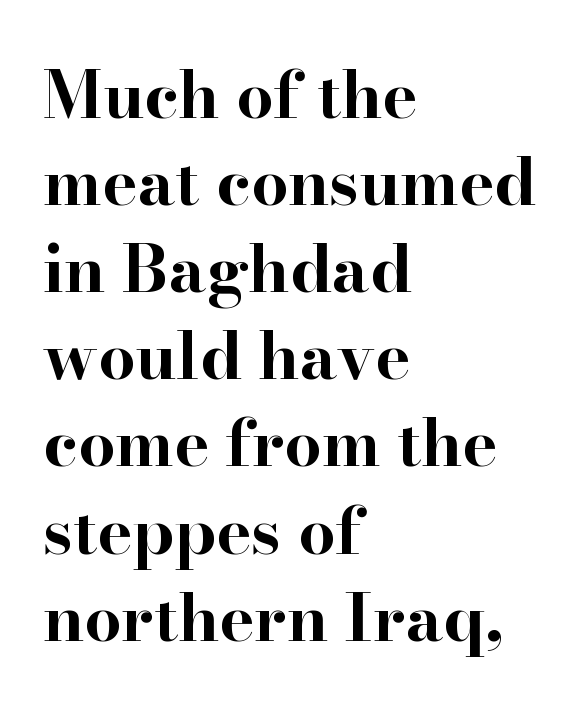
The image shows 66 px bold, wide serif type, upright; set left-aligned, normal line spacing (1.32x), normal letter spacing, not underlined; high stroke contrast and a small x-height.
